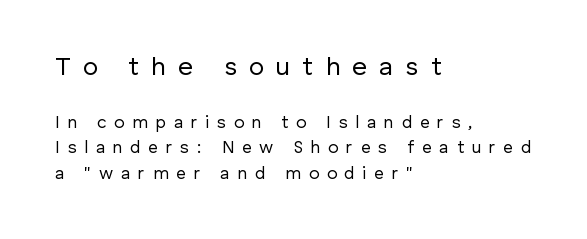
{"italic": "no", "bold": "no", "underline": "no", "align": "left", "line_spacing": "normal", "line_spacing_ratio": 1.5, "letter_spacing": "wide", "letter_spacing_em": 0.46, "larger_block": "first", "size_ratio": 1.53, "glyph_px": 26}
